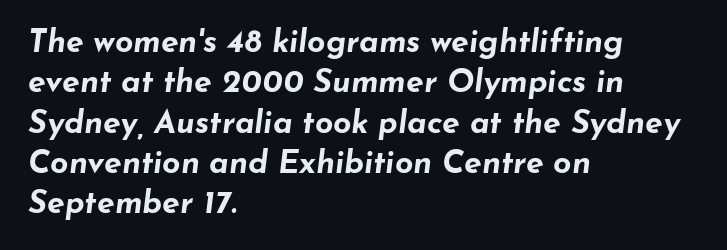
{"italic": "yes", "lean": "right", "slant_degrees": 7, "bold": "yes", "weight": "bold", "width": "wide", "stroke_contrast": "low", "x_height": "small", "monospaced": "no", "underline": "no", "align": "left", "line_spacing": "normal", "line_spacing_ratio": 1.26, "letter_spacing": "normal", "letter_spacing_em": 0.0, "glyph_px": 32}
